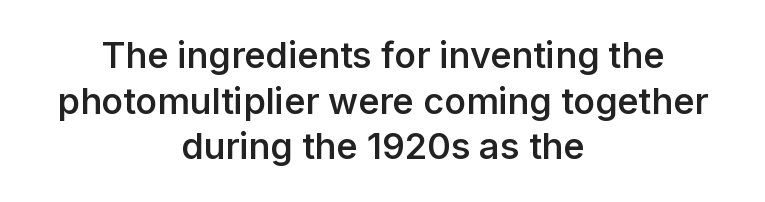
Q: Is the text bold? A: Semi-bold.
Q: Is the text italic (slanted)? A: No, it is upright.
Q: Is the typeface a serif or a sans-serif typeface? A: Sans-serif.
Q: Is the text underlined? A: No.
Q: How is the paragraph aligned? A: Centered.
Q: Is the spacing between letters normal or unusually wide? A: Normal.
Q: Is the spacing between lines tight, normal or loose? A: Normal.
Q: Width (condensed, normal, or wide)? A: Normal.
Q: Stroke contrast? A: Low.
Q: x-height? A: Medium.
Q: Monospaced? A: No.
